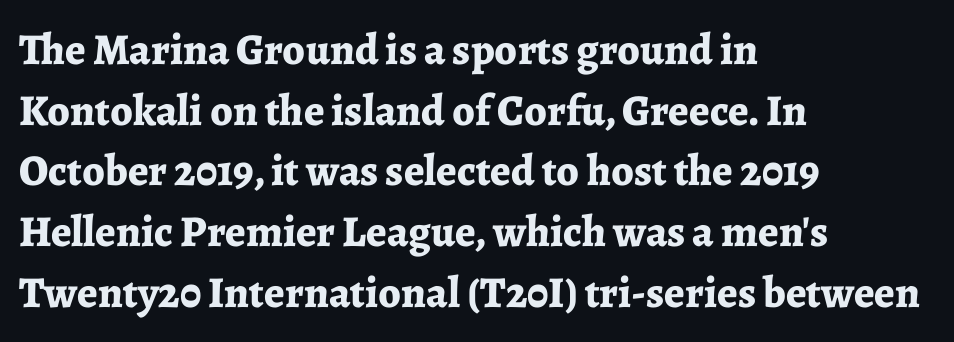
Q: Is the text bold? A: Yes.
Q: Is the text italic (slanted)? A: No, it is upright.
Q: Is the typeface a serif or a sans-serif typeface? A: Serif.
Q: Is the text underlined? A: No.
Q: How is the paragraph aligned? A: Left-aligned.
Q: Is the spacing between letters normal or unusually wide? A: Normal.
Q: Is the spacing between lines tight, normal or loose? A: Normal.
Q: Width (condensed, normal, or wide)? A: Normal.
Q: Stroke contrast? A: Low.
Q: x-height? A: Medium.
Q: Monospaced? A: No.
